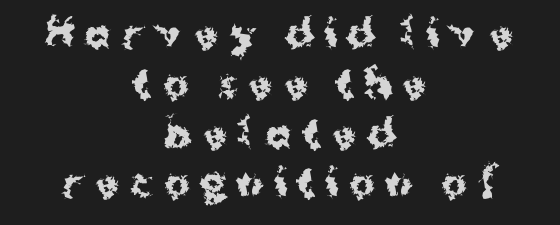
{"serif": "no", "italic": "no", "bold": "yes", "weight": "bold", "width": "normal", "stroke_contrast": "medium", "x_height": "medium", "monospaced": "no", "underline": "no", "align": "center", "line_spacing": "normal", "line_spacing_ratio": 1.31, "letter_spacing": "wide", "letter_spacing_em": 0.29, "glyph_px": 38}
